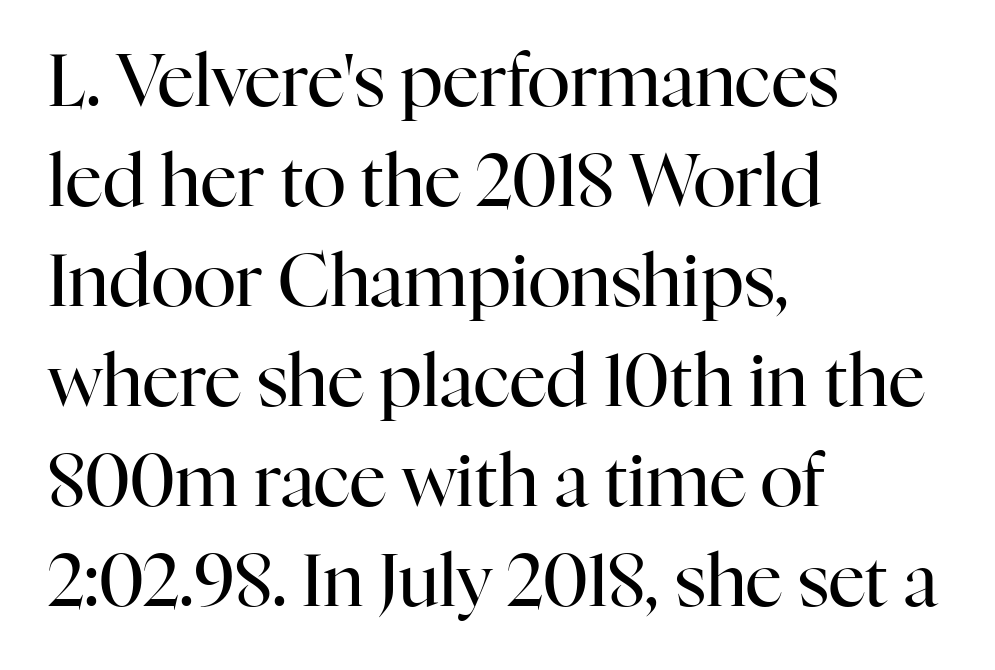
The image shows 72 px regular-weight serif type, upright; set left-aligned, normal line spacing (1.39x), normal letter spacing, not underlined; high stroke contrast and a medium x-height.
